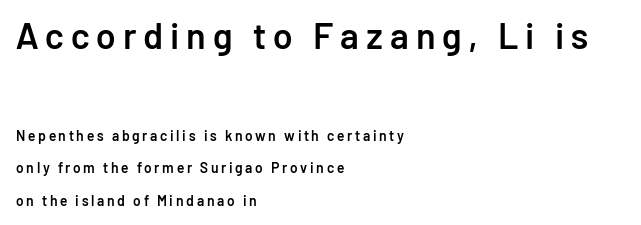
This sample uses an upright cut, with every glyph sitting square on the baseline. Is this a fixed-width face? No — the glyphs have proportional, varying widths. A bare baseline throughout the passage. Quick note: interline space is abundant.
